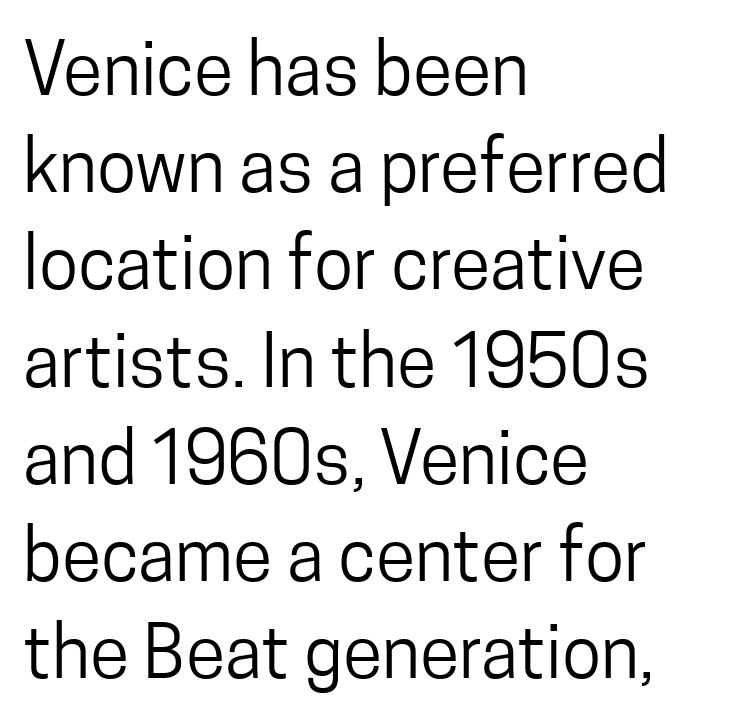
Q: Is the text bold? A: No.
Q: Is the text italic (slanted)? A: No, it is upright.
Q: Is the typeface a serif or a sans-serif typeface? A: Sans-serif.
Q: Is the text underlined? A: No.
Q: How is the paragraph aligned? A: Left-aligned.
Q: Is the spacing between letters normal or unusually wide? A: Normal.
Q: Is the spacing between lines tight, normal or loose? A: Normal.
Q: Width (condensed, normal, or wide)? A: Condensed.
Q: Stroke contrast? A: Low.
Q: x-height? A: Medium.
Q: Monospaced? A: No.
